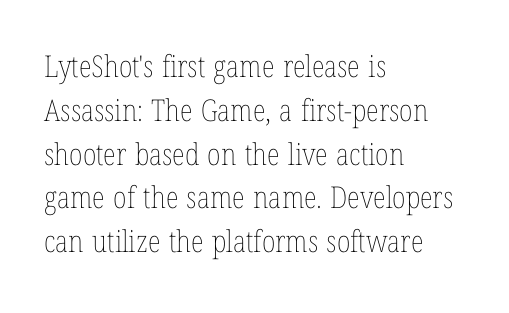
Underline: absent. Spacing verdict: proportional, widths tailored to each character. Each stroke keeps to a modest, everyday thickness or less. Posture: vertical. Horizontal bands of white between lines are of average thickness.
